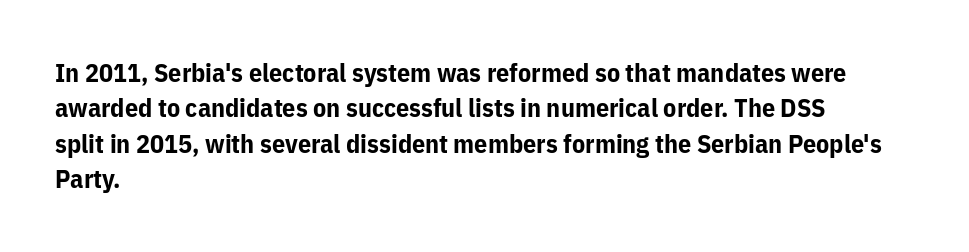
{"italic": "no", "bold": "yes", "underline": "no", "align": "left", "line_spacing": "normal", "line_spacing_ratio": 1.36, "letter_spacing": "normal", "letter_spacing_em": 0.0, "glyph_px": 26}
